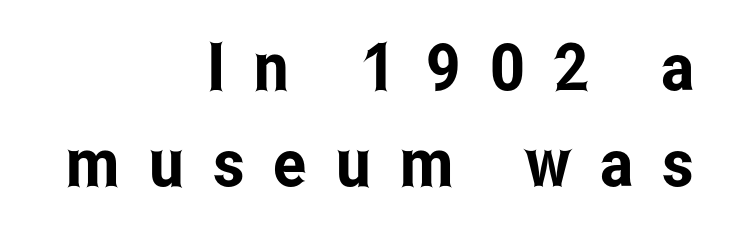
The letters carry no serifs — their stems end cleanly without finishing strokes. The specimen reads as upright at a glance. Leading: standard. The passage shown is typed in a proportional face where columns would drift.
